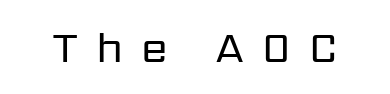
Q: Is the text bold? A: No.
Q: Is the text italic (slanted)? A: No, it is upright.
Q: Is the typeface a serif or a sans-serif typeface? A: Sans-serif.
Q: Is the text underlined? A: No.
Q: Is the spacing between letters normal or unusually wide? A: Unusually wide.
Q: Width (condensed, normal, or wide)? A: Normal.
Q: Stroke contrast? A: Low.
Q: x-height? A: Medium.
Q: Monospaced? A: No.
